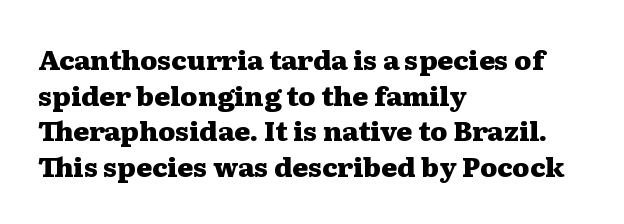
Q: Is the text bold? A: Yes.
Q: Is the text italic (slanted)? A: No, it is upright.
Q: Is the text underlined? A: No.
Q: How is the paragraph aligned? A: Left-aligned.
Q: Is the spacing between letters normal or unusually wide? A: Normal.
Q: Is the spacing between lines tight, normal or loose? A: Normal.
